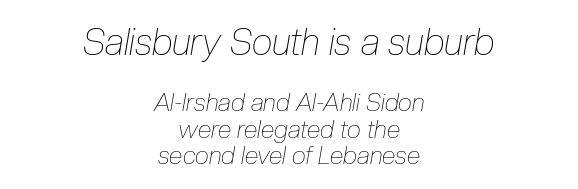
The image shows 37 px thin, condensed type, italic (leaning right); set centered, tight line spacing (1.05x), normal letter spacing, not underlined; the first (top) block is 1.48x larger; low stroke contrast and a medium x-height.
